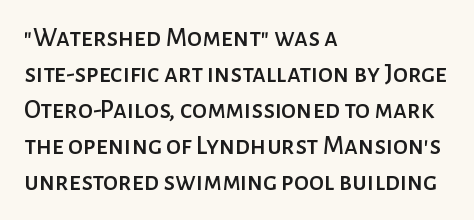
{"italic": "no", "underline": "no", "align": "left", "line_spacing": "normal", "line_spacing_ratio": 1.33, "letter_spacing": "normal", "letter_spacing_em": 0.0, "glyph_px": 27}
